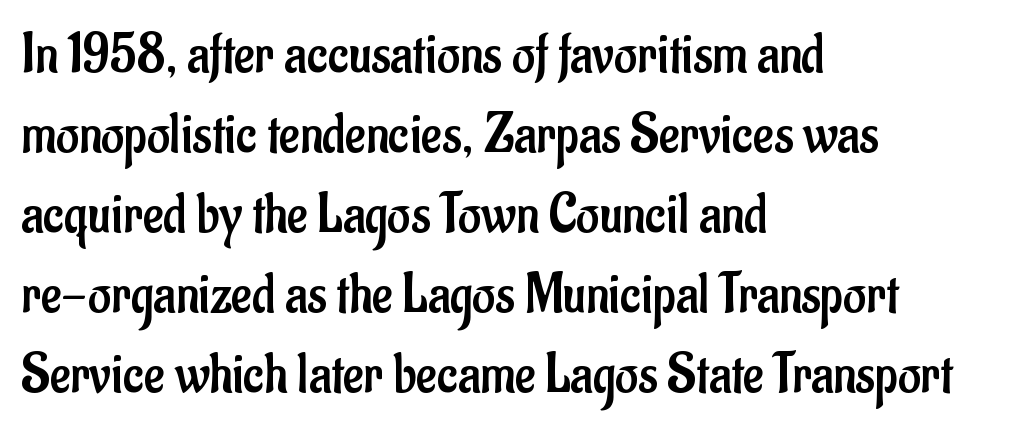
Unlike italic type, these characters show no tilt at all. Vertical spacing — default. The strip under each line holds only bare page. The rendering shows plain stroke endings on the letterforms — a sans-serif design.
